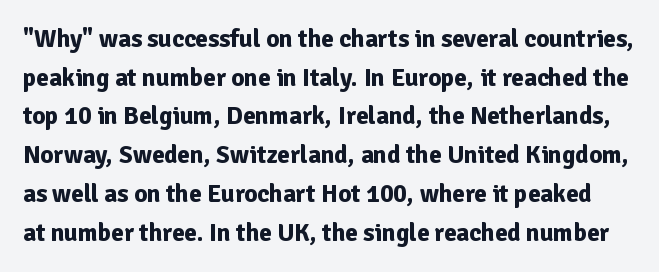
Successive baselines arrive at the customary interval. Any mark beneath the type? The region is blank. A roman cut, with each character standing at attention. Is the letter spacing exaggerated? No — it looks like the ordinary default. Weight check: bold — yes, fully.
